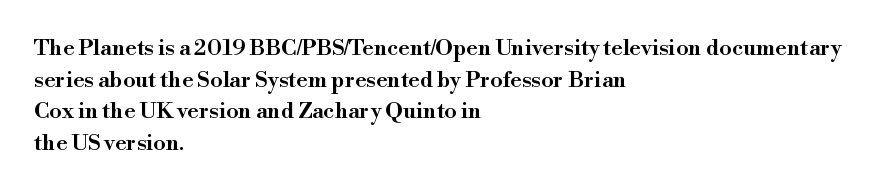
{"italic": "no", "bold": "semi", "underline": "no", "align": "left", "line_spacing": "normal", "line_spacing_ratio": 1.44, "letter_spacing": "normal", "letter_spacing_em": 0.0, "glyph_px": 22}
